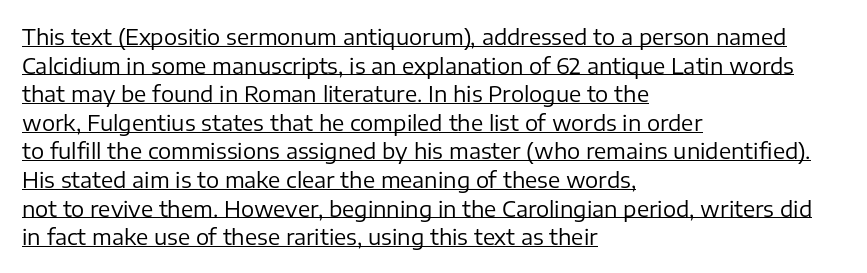
Students, observe the line beneath the letters — that is underlining. Line starts are locked; line ends wander. The vertical gap from one line to the next is medium. The lettering holds an erect, upright posture throughout. The passage shown has conventional tracking throughout. The letters look calm and open, with moderate or lighter stems.
